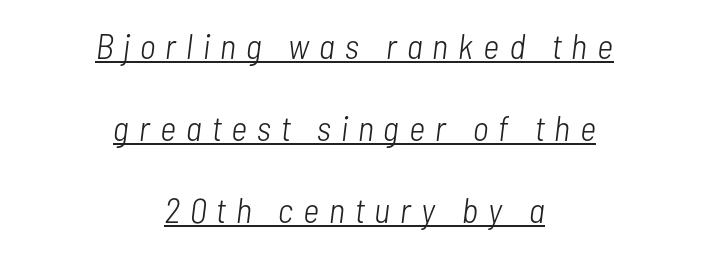
The image shows 35 px light, condensed type, italic (leaning right); set centered, loose line spacing (2.35x), unusually wide letter spacing (+0.29 em), underlined; low stroke contrast and a medium x-height.
